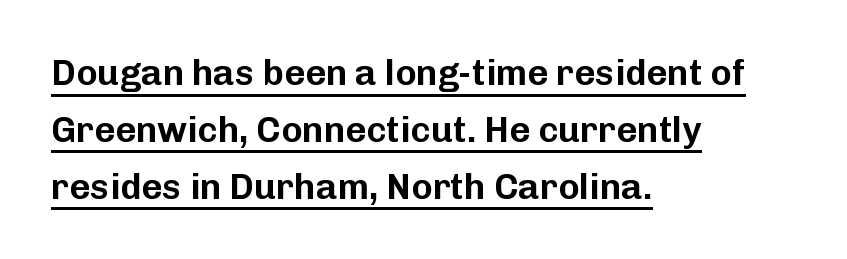
The line texture is even and compact thanks to regular tracking. Do the characters align in a grid? No, the font is proportional. Reading down the block, your eye returns to a fixed left position each line. This sample uses a sans-serif face. The line-height multiplier appears to be the usual default. Underlined type.
